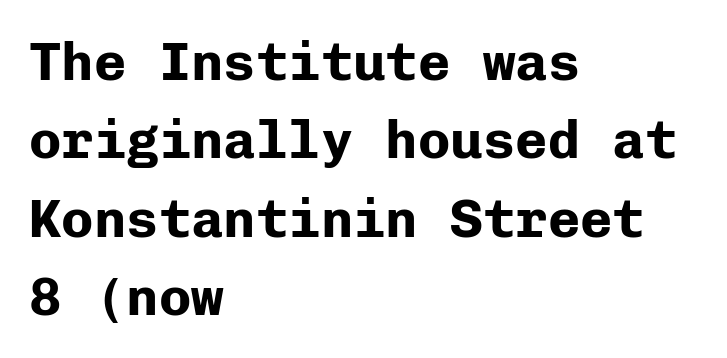
The image shows 54 px bold sans-serif type, upright, monospaced; set left-aligned, normal line spacing (1.45x), normal letter spacing, not underlined; low stroke contrast and a medium x-height.
